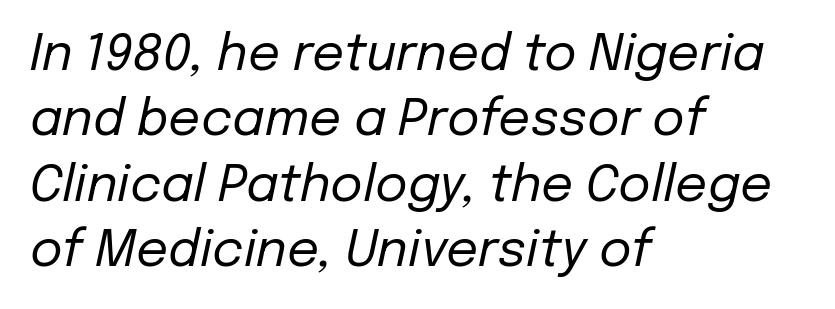
Horizontal bands of white between lines are of average thickness. Observe the lean: these are italic letterforms. Weight: regular or lighter. Character widths vary here, with narrow letters taking less room than wide ones. The gaps between neighbouring characters are ordinary and unremarkable.
